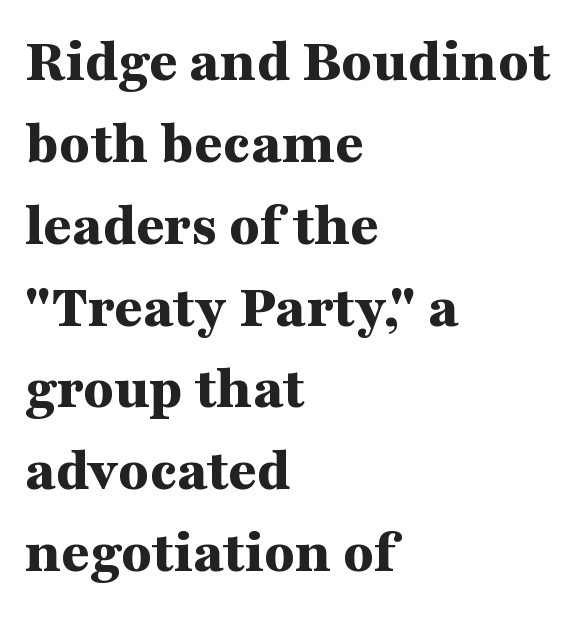
Caption: bold face, heavy strokes. Caption: multi-line text, flush left, ragged right. Caption: standard tracking, unaltered. The letters carry serifs — small finishing strokes at the ends of their stems. Tall strokes in this sample are plumb rather than angled.
